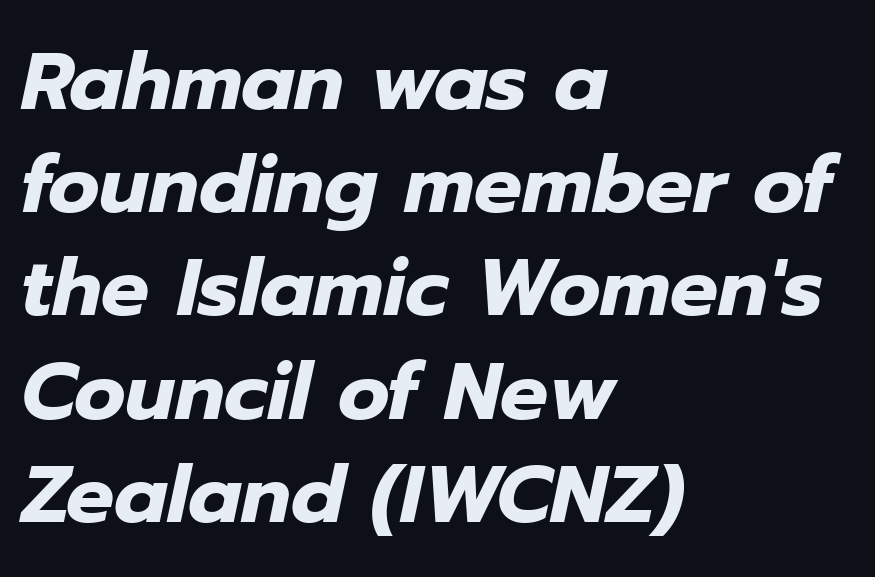
{"italic": "yes", "lean": "right", "slant_degrees": 12, "bold": "yes", "weight": "heavy", "width": "normal", "stroke_contrast": "low", "x_height": "medium", "monospaced": "no", "underline": "no", "align": "left", "line_spacing": "normal", "line_spacing_ratio": 1.29, "letter_spacing": "normal", "letter_spacing_em": 0.0, "glyph_px": 80}
